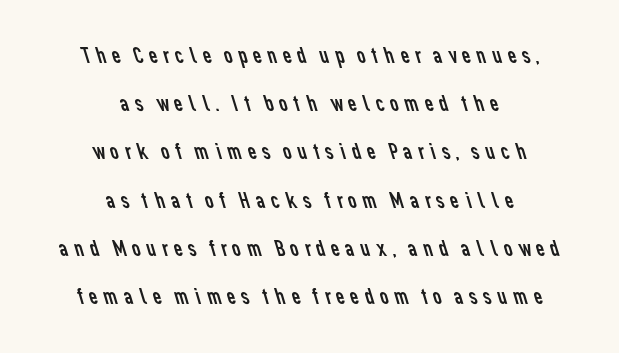
Each row of text sits above clean, open space. Interline gaps are noticeably wide in this sample. Caption: multi-line text, centered on the measure. Stroke thickness stays within the range of a standard reading face or lighter.
